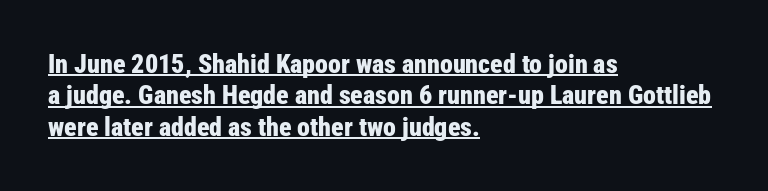
Q: Is the text bold? A: Yes.
Q: Is the text italic (slanted)? A: No, it is upright.
Q: Is the text underlined? A: Yes.
Q: How is the paragraph aligned? A: Left-aligned.
Q: Is the spacing between letters normal or unusually wide? A: Normal.
